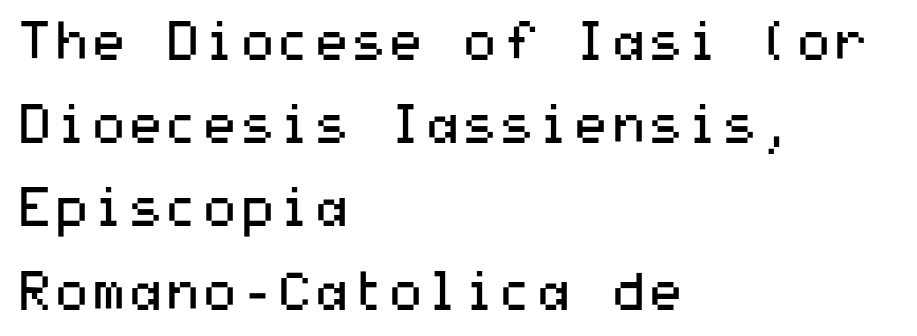
{"serif": "no", "italic": "no", "bold": "no", "weight": "regular", "width": "wide", "stroke_contrast": "medium", "x_height": "medium", "underline": "no", "align": "left", "line_spacing": "normal", "line_spacing_ratio": 1.57, "letter_spacing": "normal", "letter_spacing_em": 0.0, "glyph_px": 53}
